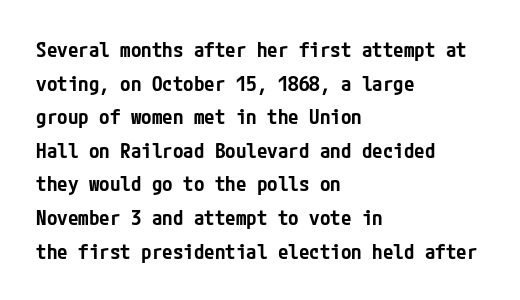
In terms of leading, this rendering sits right in the middle. These words are printed semibold, heavier than regular yet not bold. One-word summary of the alignment: left. Underline: absent.
